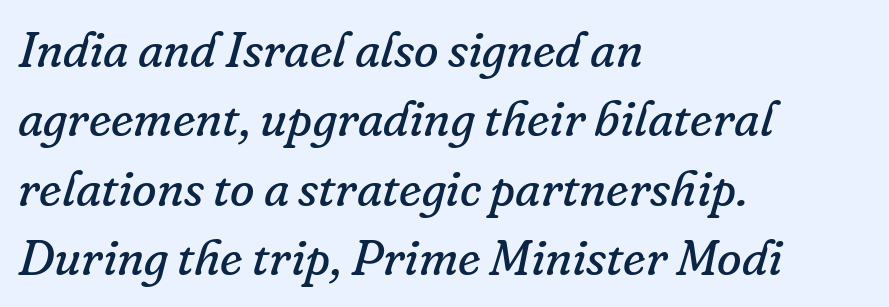
Q: Is the text bold? A: No.
Q: Is the text italic (slanted)? A: Yes, it leans right by about 16 degrees.
Q: Is the typeface a serif or a sans-serif typeface? A: Serif.
Q: Is the text underlined? A: No.
Q: How is the paragraph aligned? A: Left-aligned.
Q: Is the spacing between letters normal or unusually wide? A: Normal.
Q: Is the spacing between lines tight, normal or loose? A: Normal.
Q: Width (condensed, normal, or wide)? A: Normal.
Q: Stroke contrast? A: Low.
Q: x-height? A: Small.
Q: Monospaced? A: No.
